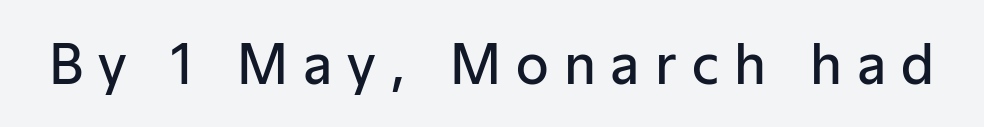
Looks like regular typesetting: each glyph gets only the width it needs. Notice the strokes are somewhat thickened but not fully heavy: this is a semibold. This is the regular roman posture of the typeface. The letterforms stand isolated, each surrounded by extra space. Only glyphs here, with clear space below each row. This is sans-serif lettering, the kind often seen on screens and signage.
